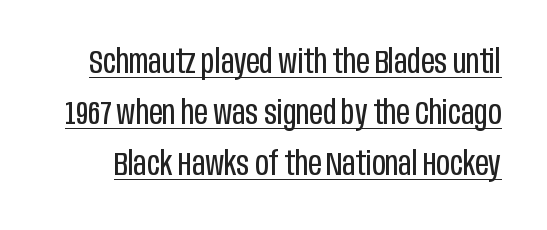
Q: Is the text bold? A: No.
Q: Is the text italic (slanted)? A: No, it is upright.
Q: Is the typeface a serif or a sans-serif typeface? A: Sans-serif.
Q: Is the text underlined? A: Yes.
Q: Is the spacing between letters normal or unusually wide? A: Normal.
Q: Is the spacing between lines tight, normal or loose? A: Normal.
Q: Width (condensed, normal, or wide)? A: Condensed.
Q: Stroke contrast? A: Low.
Q: x-height? A: Large.
Q: Monospaced? A: No.
